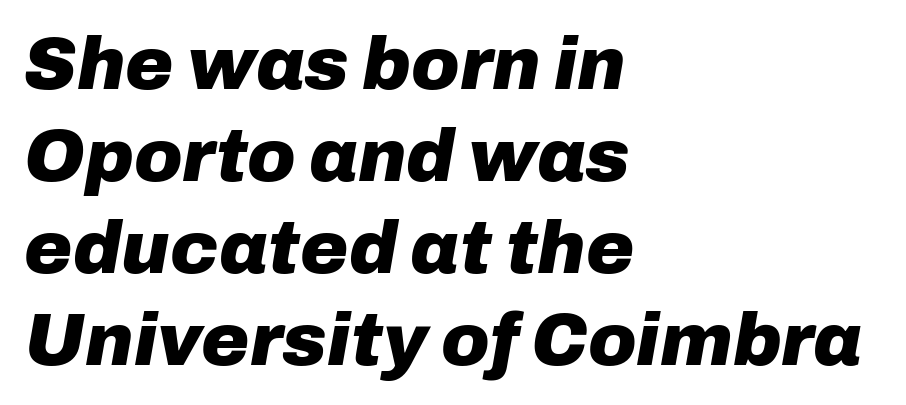
The strip under each line holds only bare page. Vertical spacing — default. Typeset ragged right — the left edge is the straight one. Typographic density is high because the face is bold. The text carries the slant typical of an italic or oblique font. These lines keep a tight, regular rhythm from letter to letter.
